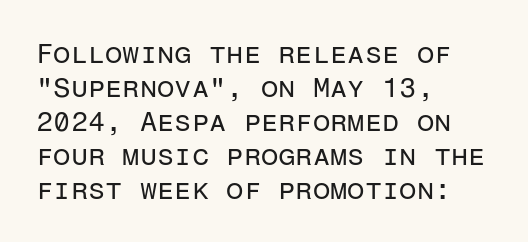
Q: Is the text bold? A: No.
Q: Is the text italic (slanted)? A: No, it is upright.
Q: Is the typeface a serif or a sans-serif typeface? A: Sans-serif.
Q: Is the text underlined? A: No.
Q: How is the paragraph aligned? A: Left-aligned.
Q: Is the spacing between letters normal or unusually wide? A: Normal.
Q: Width (condensed, normal, or wide)? A: Normal.
Q: Stroke contrast? A: Low.
Q: x-height? A: Medium.
Q: Monospaced? A: Yes.
